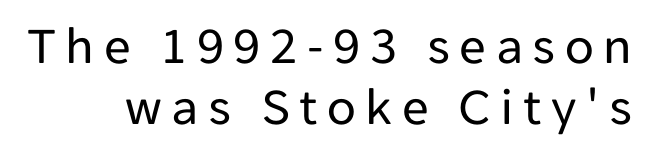
{"serif": "no", "italic": "no", "bold": "no", "weight": "regular", "width": "normal", "stroke_contrast": "low", "x_height": "medium", "monospaced": "no", "underline": "no", "align": "right", "line_spacing_ratio": 1.16, "glyph_px": 53}
